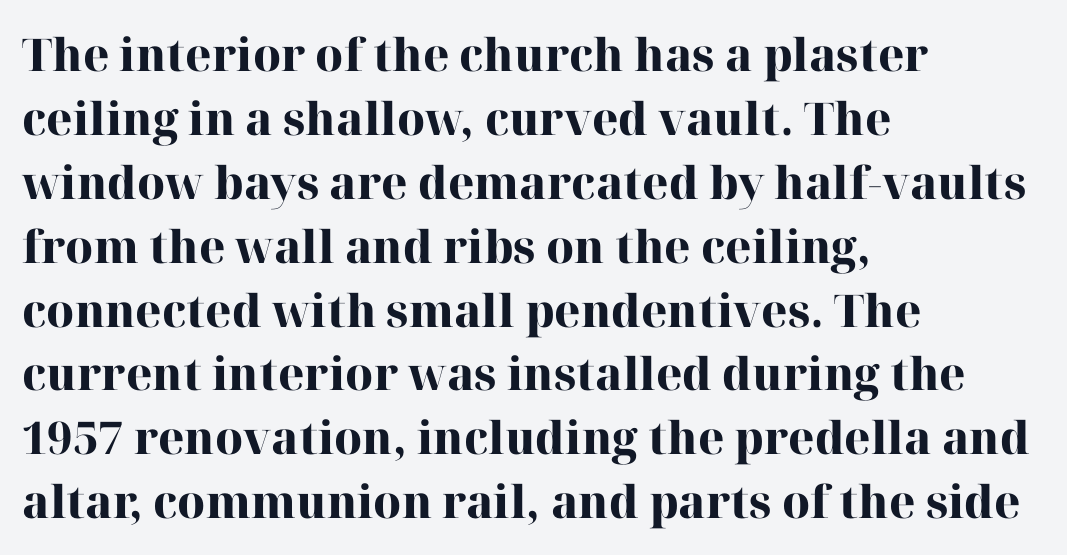
Q: Is the text bold? A: Yes.
Q: Is the text italic (slanted)? A: No, it is upright.
Q: Is the typeface a serif or a sans-serif typeface? A: Serif.
Q: Is the text underlined? A: No.
Q: How is the paragraph aligned? A: Left-aligned.
Q: Is the spacing between letters normal or unusually wide? A: Normal.
Q: Is the spacing between lines tight, normal or loose? A: Normal.
Q: Width (condensed, normal, or wide)? A: Normal.
Q: Stroke contrast? A: High.
Q: x-height? A: Medium.
Q: Monospaced? A: No.
